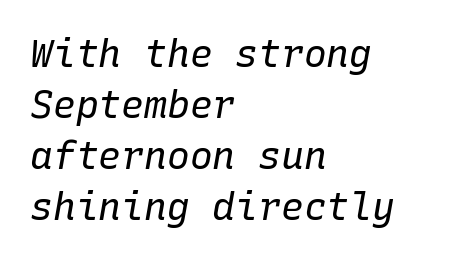
The image shows 38 px regular-weight type, italic (leaning right), monospaced; set left-aligned, normal line spacing (1.34x), normal letter spacing, not underlined; low stroke contrast and a medium x-height.
